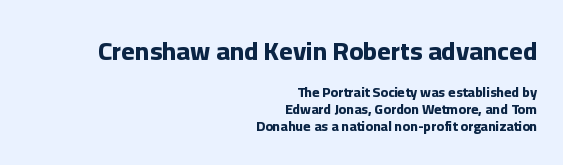
This sample is right-justified, so line beginnings fall wherever the words allow. Students, note that the glyphs here touch the page at normal intervals. The more generous point size was reserved for the upper chunk. Strokes here are thick enough to call this a true bold. The type sits square on the baseline with zero lean.
